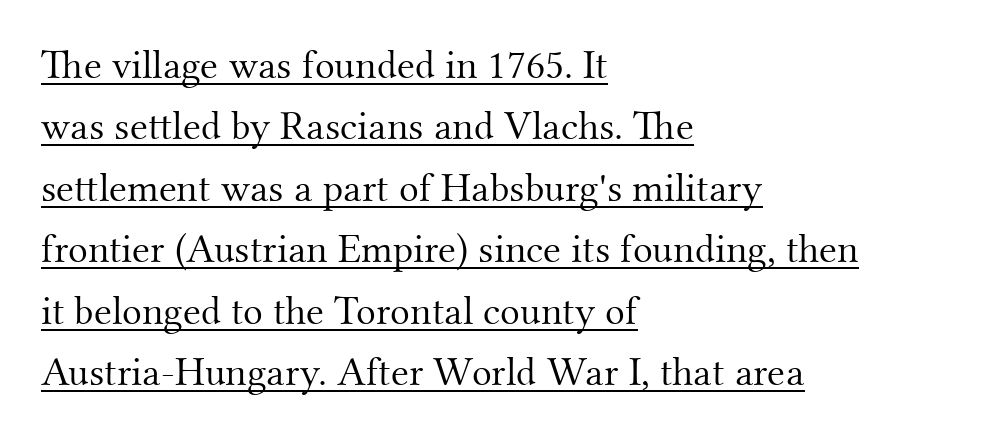
Q: Is the text bold? A: No.
Q: Is the text italic (slanted)? A: No, it is upright.
Q: Is the typeface a serif or a sans-serif typeface? A: Serif.
Q: Is the text underlined? A: Yes.
Q: How is the paragraph aligned? A: Left-aligned.
Q: Is the spacing between letters normal or unusually wide? A: Normal.
Q: Is the spacing between lines tight, normal or loose? A: Normal.
Q: Width (condensed, normal, or wide)? A: Normal.
Q: Stroke contrast? A: Medium.
Q: x-height? A: Small.
Q: Monospaced? A: No.
